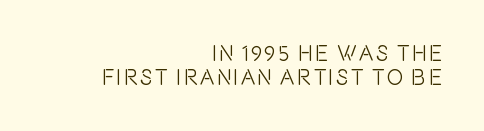
{"italic": "no", "underline": "no", "align": "right", "line_spacing": "tight", "line_spacing_ratio": 1.09, "glyph_px": 22}
